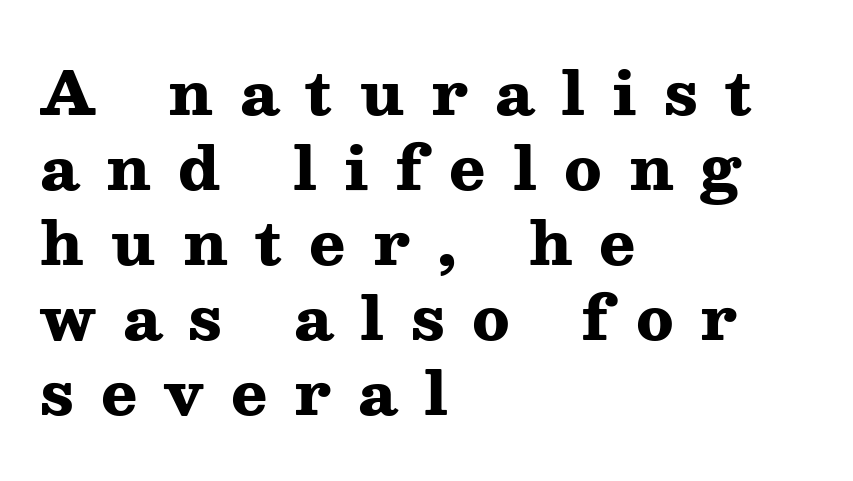
The image shows 60 px heavy, wide serif type, upright; set left-aligned, normal line spacing (1.25x), unusually wide letter spacing (+0.45 em), not underlined; medium stroke contrast and a medium x-height.
